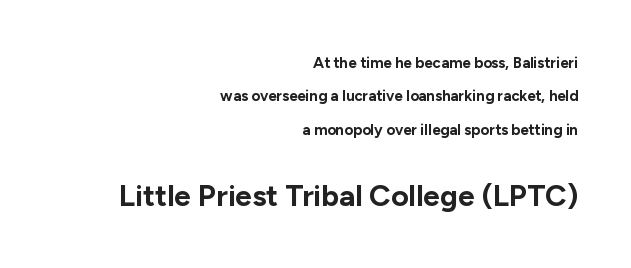
Q: Is the text bold? A: Yes.
Q: Is the text italic (slanted)? A: No, it is upright.
Q: Is the typeface a serif or a sans-serif typeface? A: Sans-serif.
Q: Is the text underlined? A: No.
Q: How is the paragraph aligned? A: Right-aligned.
Q: Is the spacing between letters normal or unusually wide? A: Normal.
Q: Is the spacing between lines tight, normal or loose? A: Loose.
Q: Which block of text is set in a larger size, the first (top) or the second (bottom)? A: The second (bottom) one.
Q: Width (condensed, normal, or wide)? A: Normal.
Q: Stroke contrast? A: Low.
Q: x-height? A: Medium.
Q: Monospaced? A: No.
